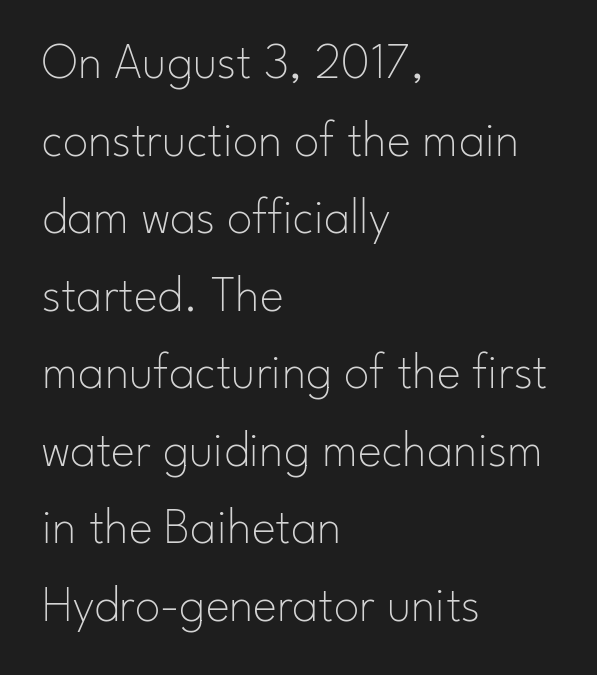
The image shows 51 px thin sans-serif type, upright; set left-aligned, normal line spacing (1.52x), normal letter spacing, not underlined; low stroke contrast and a small x-height.
